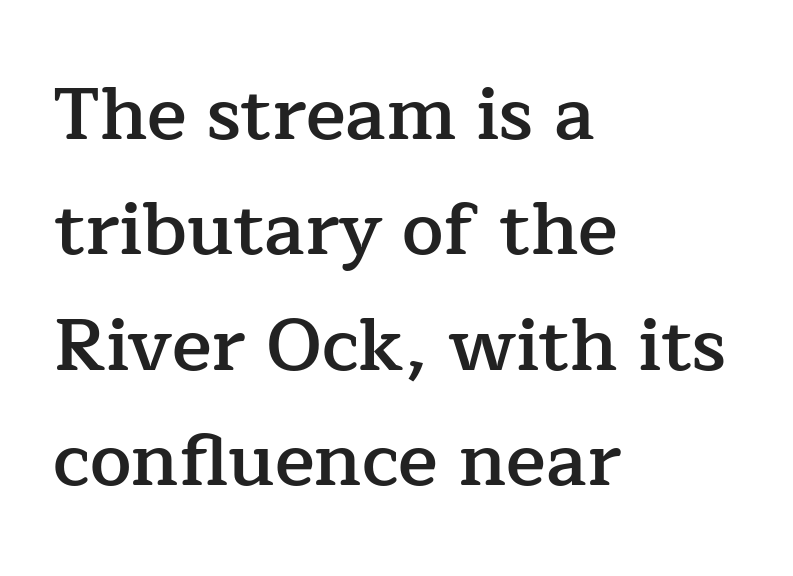
Q: Is the text bold? A: Semi-bold.
Q: Is the text italic (slanted)? A: No, it is upright.
Q: Is the typeface a serif or a sans-serif typeface? A: Serif.
Q: Is the text underlined? A: No.
Q: How is the paragraph aligned? A: Left-aligned.
Q: Is the spacing between letters normal or unusually wide? A: Normal.
Q: Is the spacing between lines tight, normal or loose? A: Normal.
Q: Width (condensed, normal, or wide)? A: Normal.
Q: Stroke contrast? A: Low.
Q: x-height? A: Medium.
Q: Monospaced? A: No.
